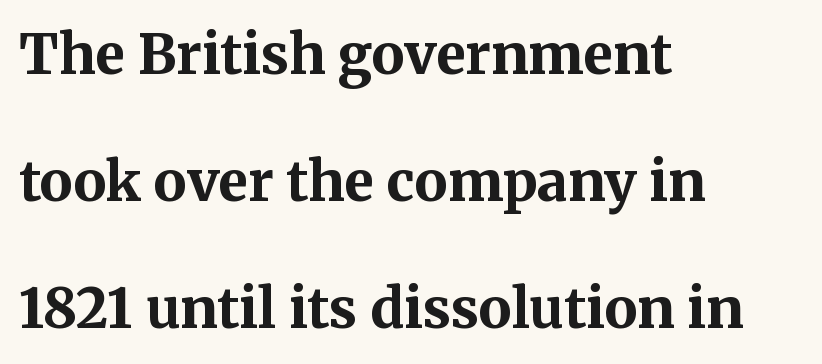
Font category for this specimen: serif. Glyph-to-glyph distance matches everyday printed text. All the whitespace from short lines collects on the right. This block would shrink considerably if given ordinary leading; it's expanded now. A typesetter would call this proportional, since set widths differ per character.
